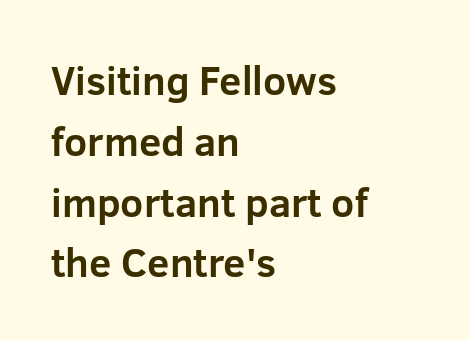
{"serif": "no", "italic": "no", "bold": "yes", "weight": "bold", "width": "normal", "stroke_contrast": "low", "x_height": "medium", "monospaced": "no", "underline": "no", "align": "left", "line_spacing": "normal", "line_spacing_ratio": 1.52, "letter_spacing": "normal", "letter_spacing_em": 0.0, "glyph_px": 40}
